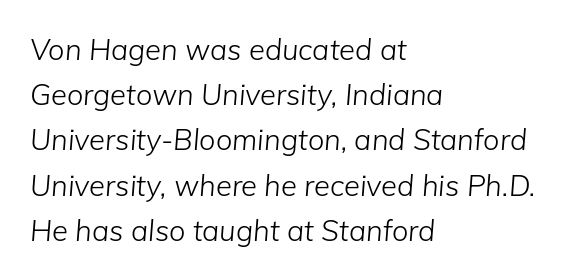
Q: Is the text bold? A: No.
Q: Is the text italic (slanted)? A: Yes, it leans right by about 5 degrees.
Q: Is the text underlined? A: No.
Q: How is the paragraph aligned? A: Left-aligned.
Q: Is the spacing between letters normal or unusually wide? A: Normal.
Q: Is the spacing between lines tight, normal or loose? A: Normal.
Q: Width (condensed, normal, or wide)? A: Normal.
Q: Stroke contrast? A: Low.
Q: x-height? A: Medium.
Q: Monospaced? A: No.
